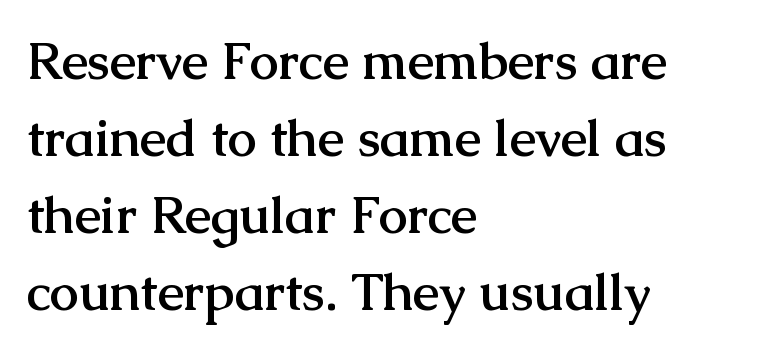
The image shows 52 px semibold serif type, upright; set left-aligned, normal line spacing (1.48x), normal letter spacing, not underlined; medium stroke contrast and a medium x-height.
